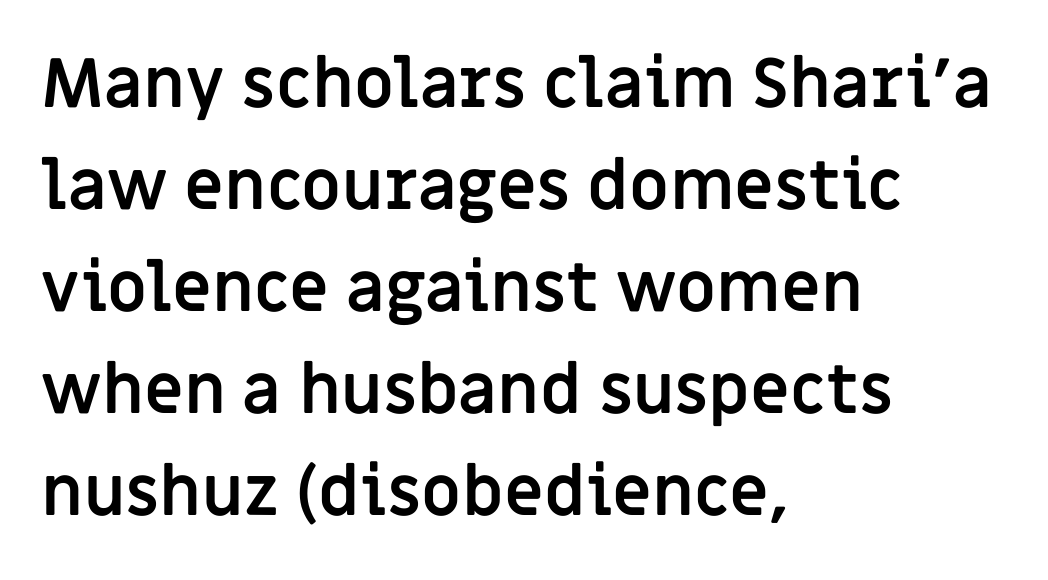
Ascenders rise straight up at ninety degrees. A bare baseline throughout the passage. Heft: maximum for text — a bold. The characters display no serif detailing; their extremities are plain.
